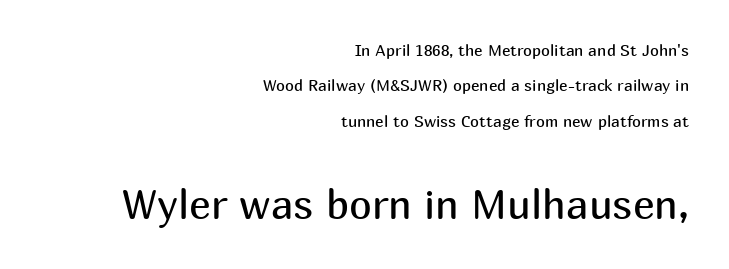
Q: Is the text bold? A: No.
Q: Is the text italic (slanted)? A: No, it is upright.
Q: Is the typeface a serif or a sans-serif typeface? A: Sans-serif.
Q: Is the text underlined? A: No.
Q: How is the paragraph aligned? A: Right-aligned.
Q: Is the spacing between letters normal or unusually wide? A: Normal.
Q: Is the spacing between lines tight, normal or loose? A: Loose.
Q: Which block of text is set in a larger size, the first (top) or the second (bottom)? A: The second (bottom) one.
Q: Width (condensed, normal, or wide)? A: Normal.
Q: Stroke contrast? A: Medium.
Q: x-height? A: Medium.
Q: Monospaced? A: No.
